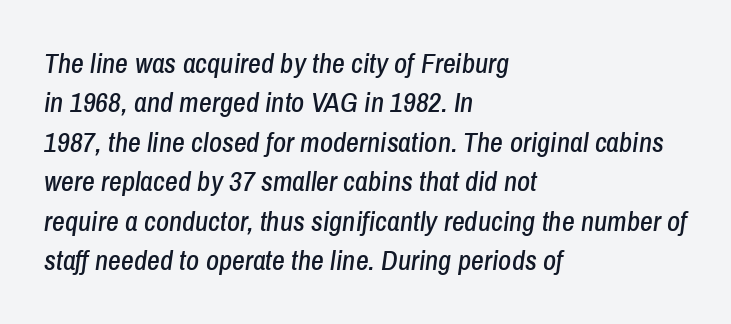
{"italic": "yes", "lean": "right", "slant_degrees": 8, "width": "condensed", "stroke_contrast": "low", "x_height": "medium", "monospaced": "no", "underline": "no", "align": "left", "line_spacing": "normal", "line_spacing_ratio": 1.41, "letter_spacing": "normal", "letter_spacing_em": 0.0, "glyph_px": 28}
